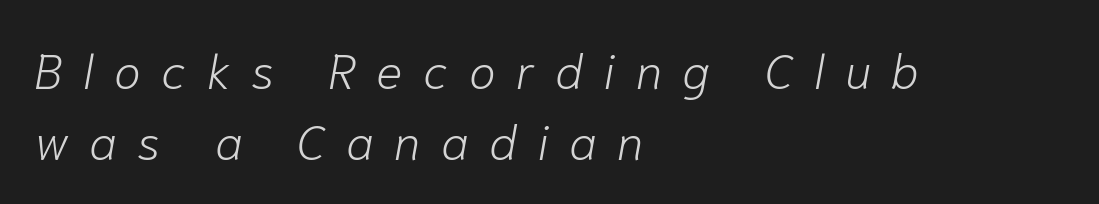
The image shows 49 px light type, italic (leaning right); set left-aligned, normal line spacing (1.44x), unusually wide letter spacing (+0.42 em), not underlined; low stroke contrast and a medium x-height.
